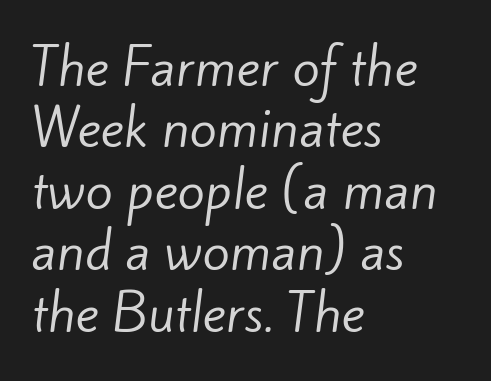
{"serif": "no", "bold": "no", "weight": "regular", "width": "normal", "stroke_contrast": "low", "x_height": "small", "monospaced": "no", "underline": "no", "align": "left", "line_spacing_ratio": 1.23, "letter_spacing": "normal", "letter_spacing_em": 0.0, "glyph_px": 50}
